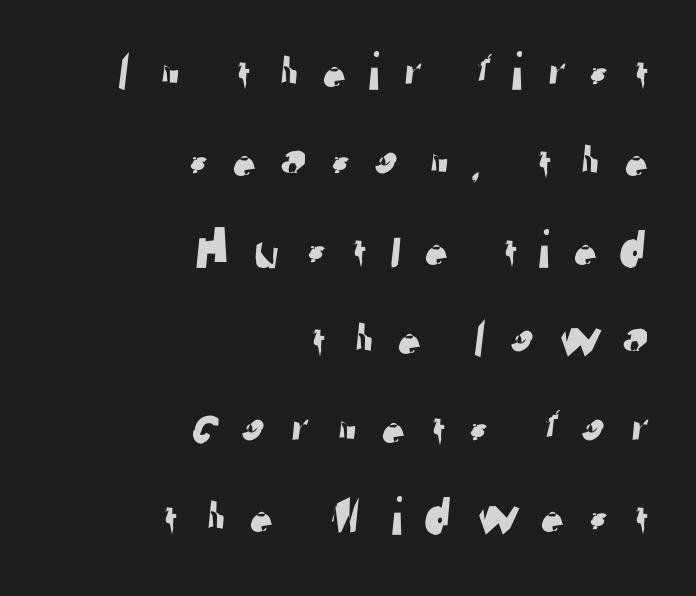
The passage shown stacks its lines at a standard gap. Compared with a flush-left layout, this one pins lines to the opposite, right side. The letters are spread apart with noticeably loose tracking. You could not count columns in this text — the font is proportionally spaced. Nobody drew a line under any word here.
